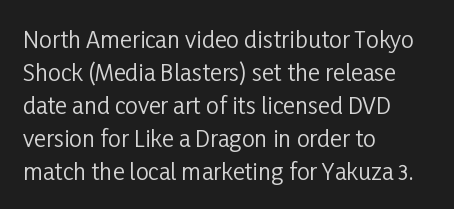
The image shows 23 px text type, upright; set left-aligned, normal line spacing (1.43x), normal letter spacing, not underlined.
